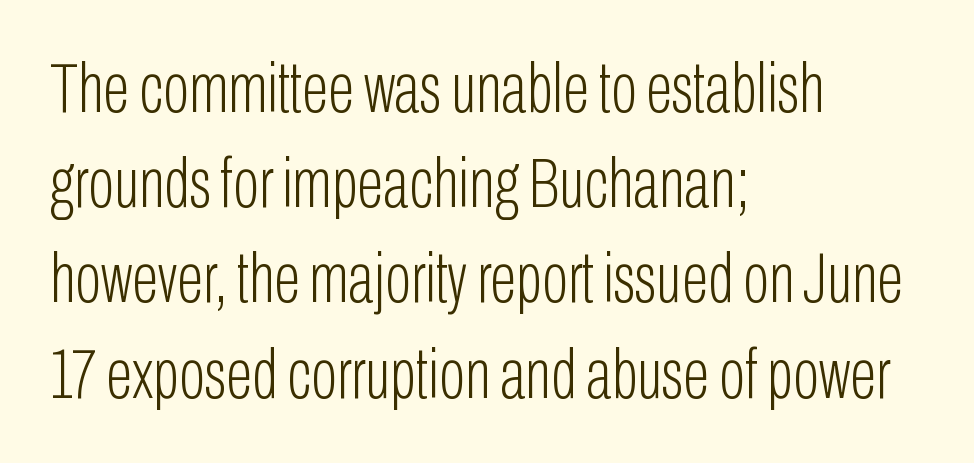
Is the type heavy? It reads as light-to-regular instead. Evenly set lines give the paragraph a standard silhouette. Anything drawn beneath the words? Only blank space. Honestly, the letter spacing is just normal — you wouldn't notice it. Tall strokes in this sample are plumb rather than angled.
